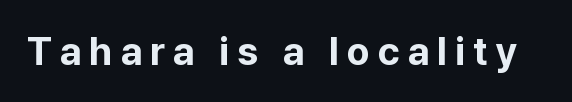
{"serif": "no", "italic": "no", "bold": "yes", "weight": "bold", "width": "normal", "stroke_contrast": "low", "x_height": "medium", "monospaced": "no", "underline": "no", "letter_spacing": "wide", "letter_spacing_em": 0.2, "glyph_px": 39}
